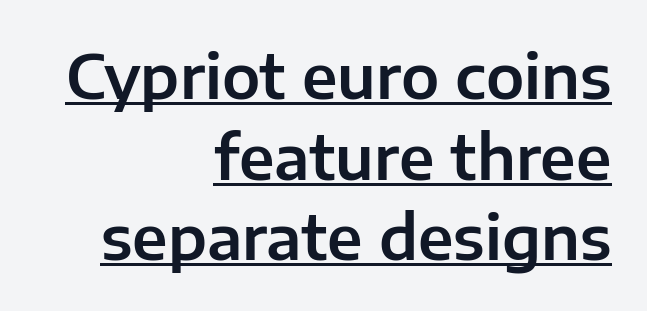
Q: Is the text italic (slanted)? A: No, it is upright.
Q: Is the typeface a serif or a sans-serif typeface? A: Sans-serif.
Q: Is the text underlined? A: Yes.
Q: How is the paragraph aligned? A: Right-aligned.
Q: Is the spacing between letters normal or unusually wide? A: Normal.
Q: Is the spacing between lines tight, normal or loose? A: Normal.
Q: Width (condensed, normal, or wide)? A: Normal.
Q: Stroke contrast? A: Low.
Q: x-height? A: Medium.
Q: Monospaced? A: No.
